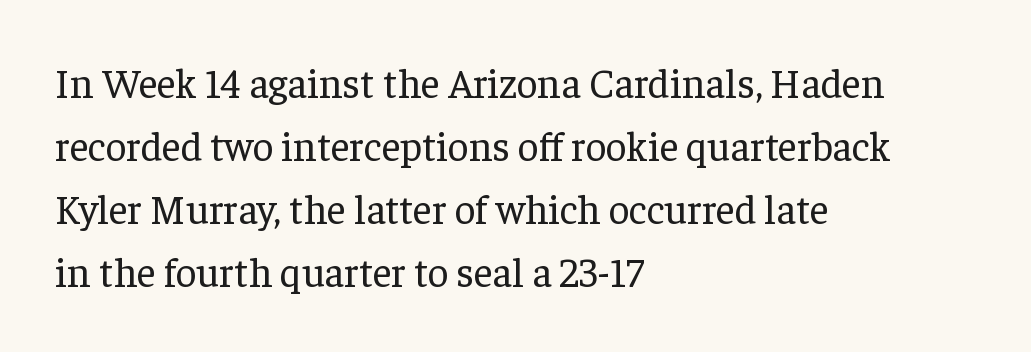
Q: Is the text bold? A: No.
Q: Is the text italic (slanted)? A: No, it is upright.
Q: Is the typeface a serif or a sans-serif typeface? A: Serif.
Q: Is the text underlined? A: No.
Q: How is the paragraph aligned? A: Left-aligned.
Q: Is the spacing between letters normal or unusually wide? A: Normal.
Q: Is the spacing between lines tight, normal or loose? A: Normal.
Q: Width (condensed, normal, or wide)? A: Normal.
Q: Stroke contrast? A: Low.
Q: x-height? A: Medium.
Q: Monospaced? A: No.
